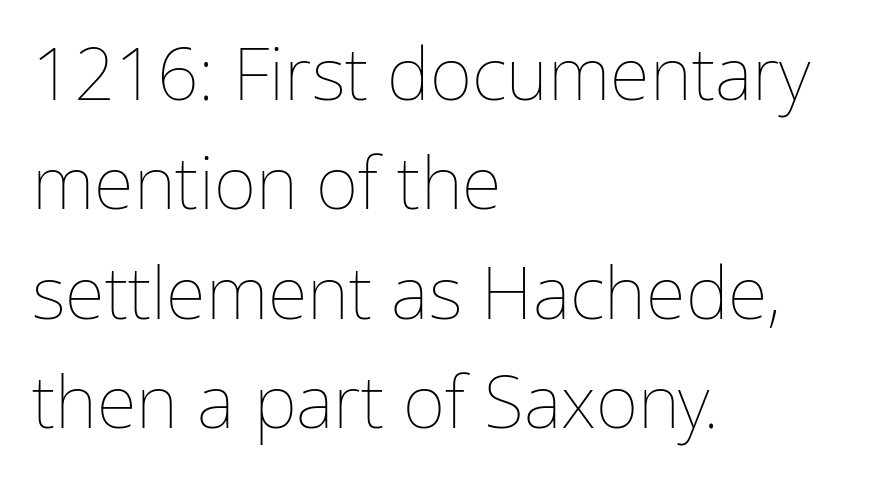
The setting favours the left margin, as ordinary paragraphs usually do. The space directly below the letters is spotless. This sample has the flowing, uneven cadence of proportional lettering. Designer's note — italics off, roman on.
